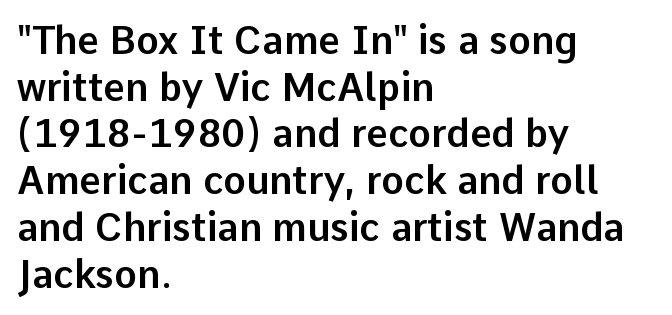
Q: Is the text italic (slanted)? A: No, it is upright.
Q: Is the typeface a serif or a sans-serif typeface? A: Sans-serif.
Q: Is the text underlined? A: No.
Q: How is the paragraph aligned? A: Left-aligned.
Q: Is the spacing between letters normal or unusually wide? A: Normal.
Q: Width (condensed, normal, or wide)? A: Normal.
Q: Stroke contrast? A: Low.
Q: x-height? A: Medium.
Q: Monospaced? A: No.
